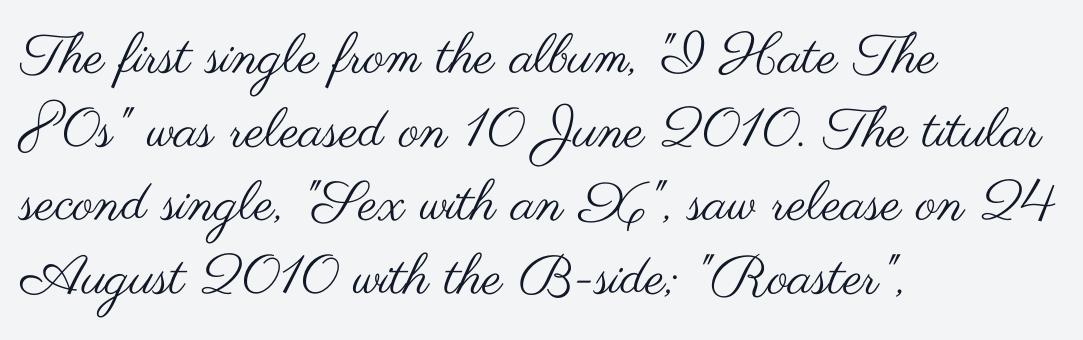
{"serif": "no", "bold": "no", "weight": "regular", "width": "wide", "stroke_contrast": "medium", "x_height": "small", "monospaced": "no", "underline": "no", "align": "left", "line_spacing": "normal", "line_spacing_ratio": 1.34, "letter_spacing": "normal", "letter_spacing_em": 0.0, "glyph_px": 55}
